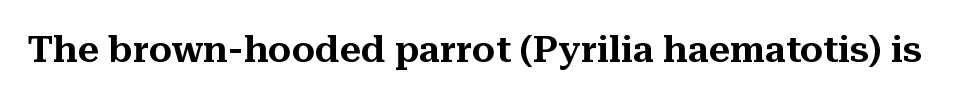
Q: Is the text italic (slanted)? A: No, it is upright.
Q: Is the typeface a serif or a sans-serif typeface? A: Serif.
Q: Is the text underlined? A: No.
Q: Is the spacing between letters normal or unusually wide? A: Normal.
Q: Width (condensed, normal, or wide)? A: Normal.
Q: Stroke contrast? A: Medium.
Q: x-height? A: Medium.
Q: Monospaced? A: No.
